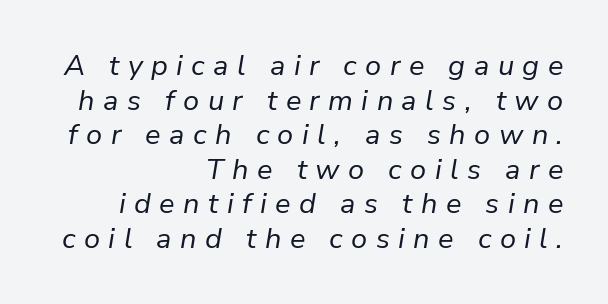
{"italic": "yes", "lean": "right", "slant_degrees": 9, "bold": "no", "weight": "regular", "width": "normal", "stroke_contrast": "low", "x_height": "medium", "monospaced": "no", "underline": "no", "align": "right", "line_spacing_ratio": 1.19, "letter_spacing": "wide", "letter_spacing_em": 0.29, "glyph_px": 29}
